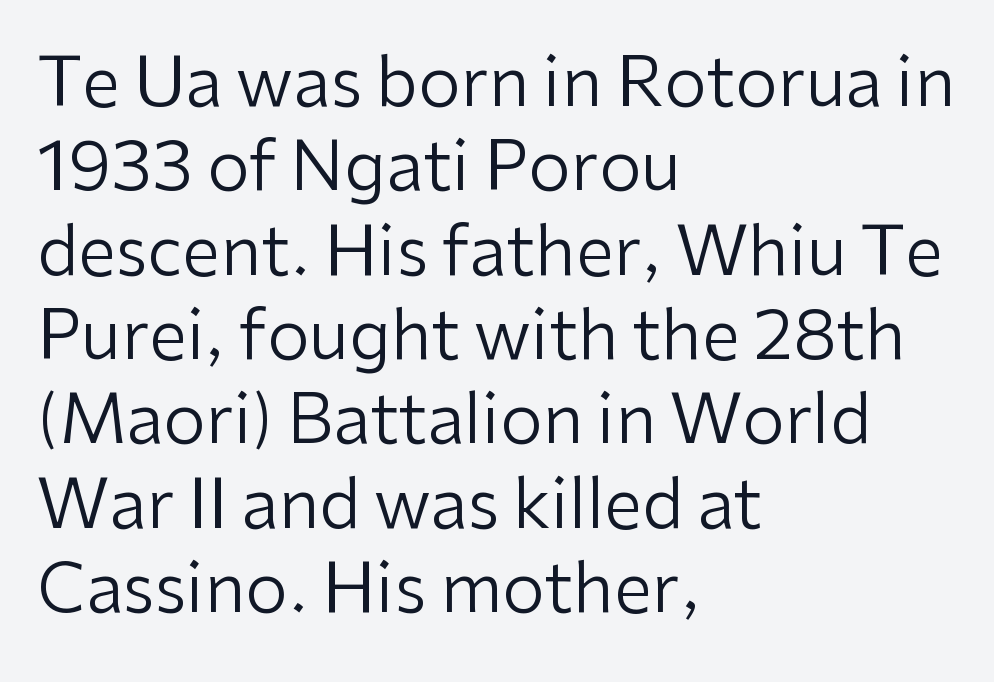
Q: Is the text bold? A: No.
Q: Is the text italic (slanted)? A: No, it is upright.
Q: Is the typeface a serif or a sans-serif typeface? A: Sans-serif.
Q: Is the text underlined? A: No.
Q: How is the paragraph aligned? A: Left-aligned.
Q: Is the spacing between letters normal or unusually wide? A: Normal.
Q: Width (condensed, normal, or wide)? A: Normal.
Q: Stroke contrast? A: Low.
Q: x-height? A: Medium.
Q: Monospaced? A: No.
